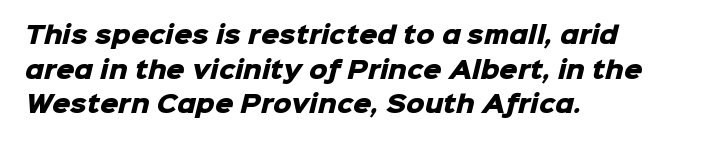
Short note: letters normally spaced. Heavy-handed strokes throughout: this text is bold. The words here are not underlined. The passage is arranged the way most books set body copy — flush left. Vertical spacing — default.
